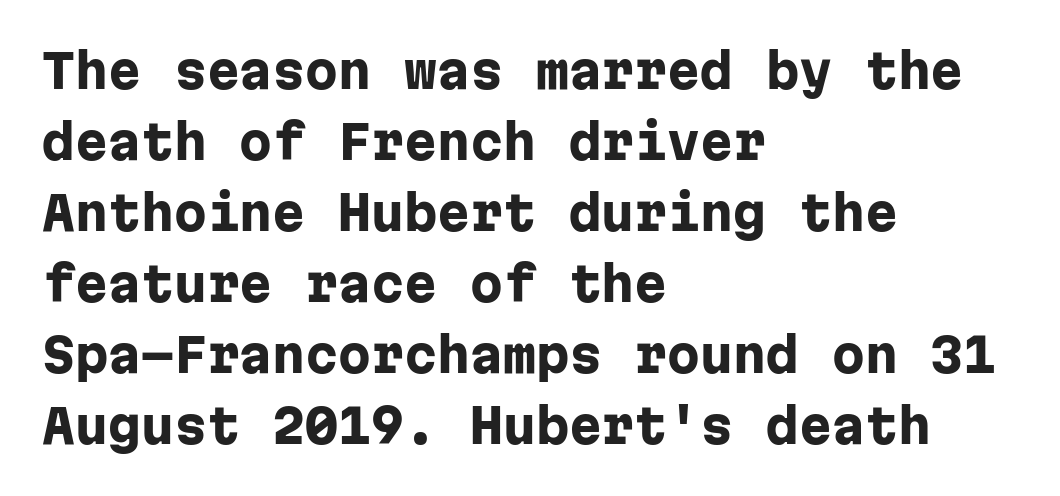
Regarding leading, the lines here are spaced in the standard way. This sample has the even, mechanical cadence of fixed-width lettering. The lines are quadded left. Rule under the text: the space is simply empty. Set as a true bold cut, around the 700 mark. Nope, not italic — everything's standing straight.
